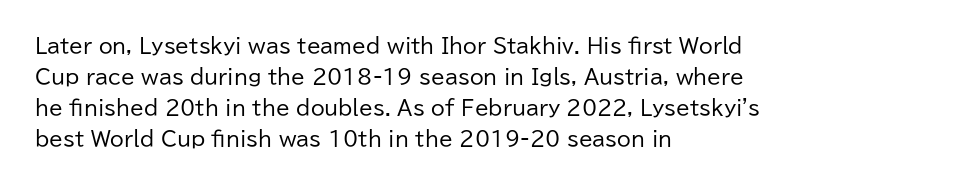
Q: Is the text bold? A: No.
Q: Is the text italic (slanted)? A: No, it is upright.
Q: Is the text underlined? A: No.
Q: How is the paragraph aligned? A: Left-aligned.
Q: Is the spacing between letters normal or unusually wide? A: Normal.
Q: Is the spacing between lines tight, normal or loose? A: Normal.
